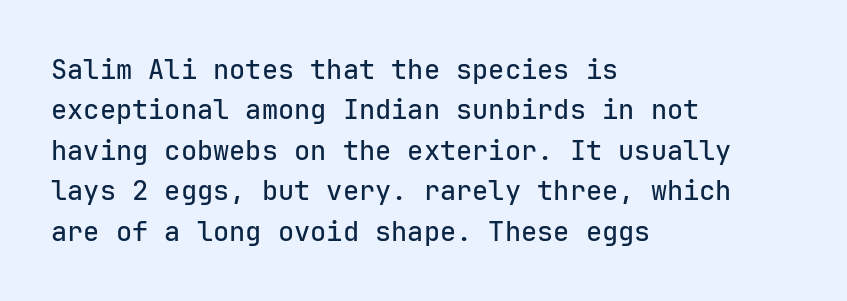
The image shows 27 px text type, upright; set left-aligned, normal line spacing (1.5x), normal letter spacing, not underlined.
